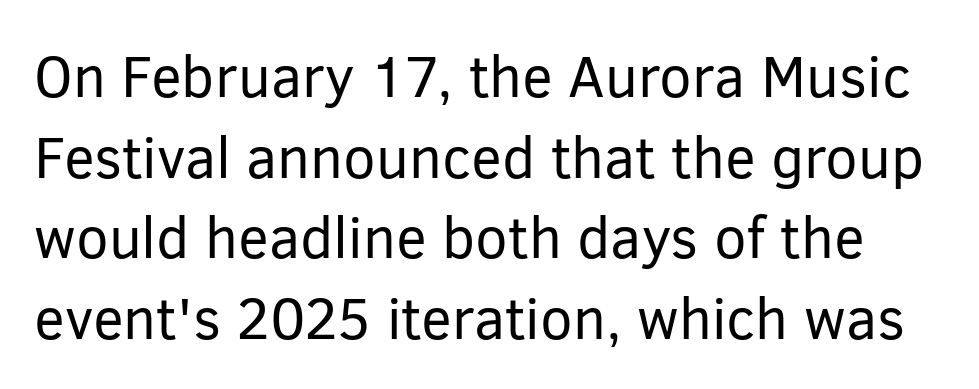
Ascenders rise straight up at ninety degrees. On a weight scale, this lands at 450 or below. The words here are not underlined. Interline gaps are of average width in this sample. Think of a printed novel: that variable character pitch is what you see here. Observe the ordinary spacing: letters are neighbours, not strangers.
